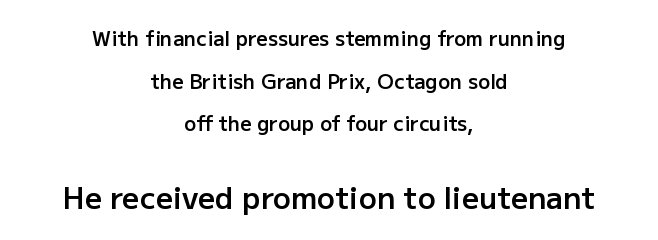
Do the characters align in a grid? No, the font is proportional. Is the letter spacing exaggerated? No — it looks like the ordinary default. Style check: upright. This is the in-between weight designers call semibold or demi. The letters in the lower block stand taller than those in the block above. Summary of vertical rhythm: relaxed, with wide interline spacing.
